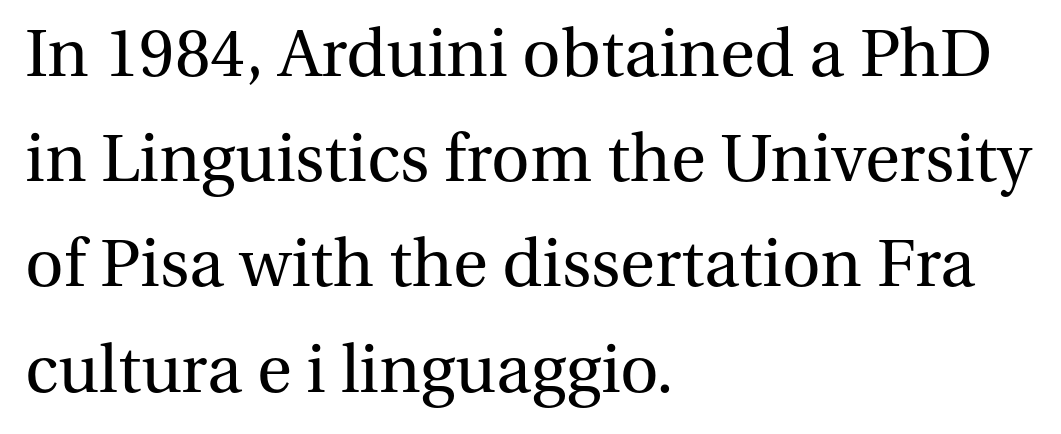
The image shows 67 px regular-weight serif type, upright; set left-aligned, normal line spacing (1.57x), normal letter spacing, not underlined; medium stroke contrast and a medium x-height.
